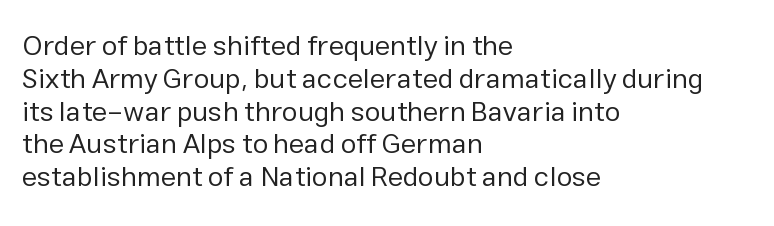
Q: Is the text bold? A: No.
Q: Is the text italic (slanted)? A: No, it is upright.
Q: Is the typeface a serif or a sans-serif typeface? A: Sans-serif.
Q: Is the text underlined? A: No.
Q: How is the paragraph aligned? A: Left-aligned.
Q: Is the spacing between letters normal or unusually wide? A: Normal.
Q: Width (condensed, normal, or wide)? A: Normal.
Q: Stroke contrast? A: Low.
Q: x-height? A: Medium.
Q: Monospaced? A: No.
